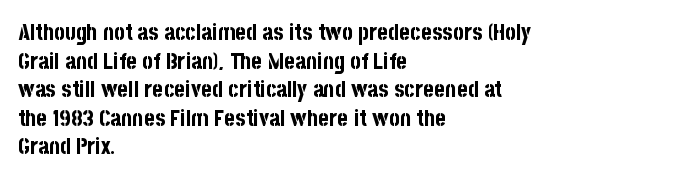
Q: Is the text bold? A: Yes.
Q: Is the text italic (slanted)? A: No, it is upright.
Q: Is the text underlined? A: No.
Q: How is the paragraph aligned? A: Left-aligned.
Q: Is the spacing between letters normal or unusually wide? A: Normal.
